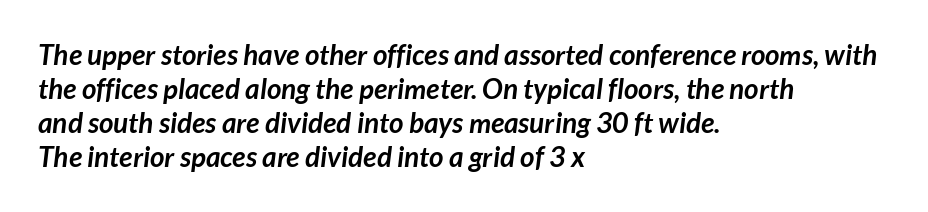
Q: Is the text bold? A: Yes.
Q: Is the typeface a serif or a sans-serif typeface? A: Sans-serif.
Q: Is the text underlined? A: No.
Q: How is the paragraph aligned? A: Left-aligned.
Q: Is the spacing between letters normal or unusually wide? A: Normal.
Q: Width (condensed, normal, or wide)? A: Normal.
Q: Stroke contrast? A: Low.
Q: x-height? A: Medium.
Q: Monospaced? A: No.
